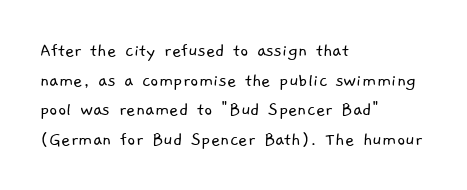
{"bold": "no", "underline": "no", "align": "left", "line_spacing": "normal", "line_spacing_ratio": 1.48, "letter_spacing": "normal", "letter_spacing_em": 0.0, "glyph_px": 20}
